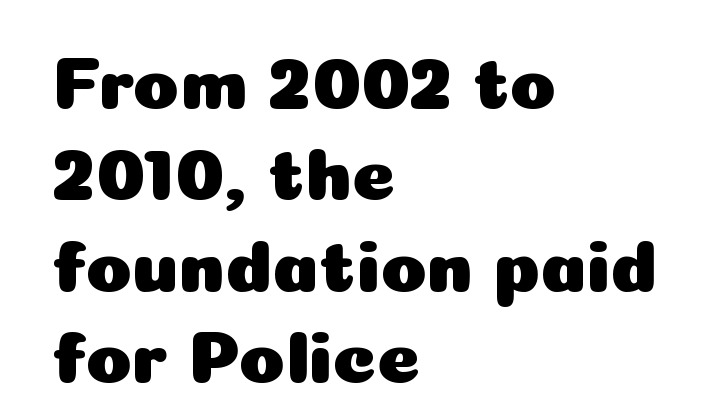
Q: Is the text italic (slanted)? A: No, it is upright.
Q: Is the typeface a serif or a sans-serif typeface? A: Sans-serif.
Q: Is the text underlined? A: No.
Q: How is the paragraph aligned? A: Left-aligned.
Q: Is the spacing between letters normal or unusually wide? A: Normal.
Q: Width (condensed, normal, or wide)? A: Normal.
Q: Stroke contrast? A: Low.
Q: x-height? A: Medium.
Q: Monospaced? A: No.
